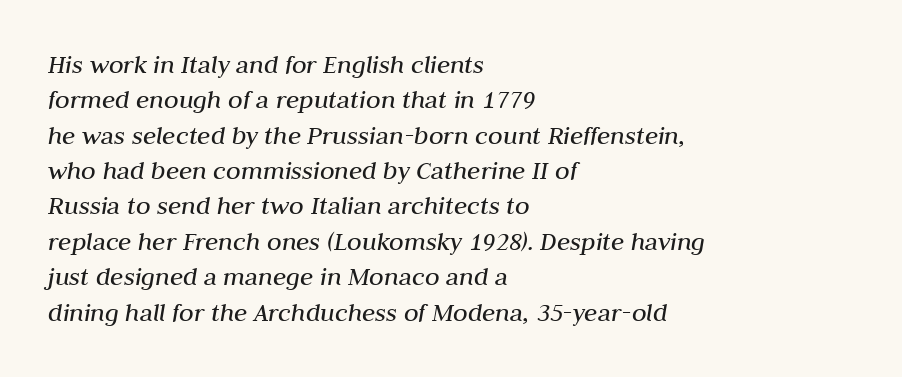
Q: Is the text bold? A: No.
Q: Is the text italic (slanted)? A: Yes, it leans right by about 10 degrees.
Q: Is the text underlined? A: No.
Q: How is the paragraph aligned? A: Left-aligned.
Q: Is the spacing between letters normal or unusually wide? A: Normal.
Q: Is the spacing between lines tight, normal or loose? A: Normal.
